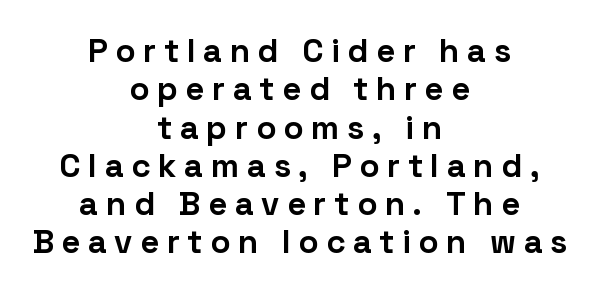
Ordinary non-slanted type is in use. Substantial extra tracking has been applied to these lines. Glance below the letters and you will spot only blank space. Note the varied advance widths — an 'i' is clearly narrower than an 'm'. The lines are quadded center.
